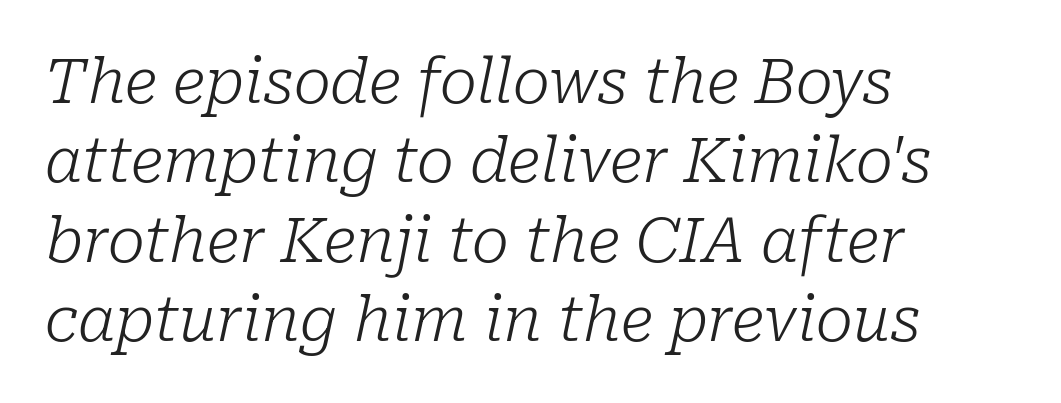
Each letter's strokes conclude with small projecting serifs. The face used here is proportionally spaced, like ordinary book or web type. The gaps between neighbouring characters are ordinary and unremarkable. The ragged edge is on the right, which tells us the setting is flush left.
